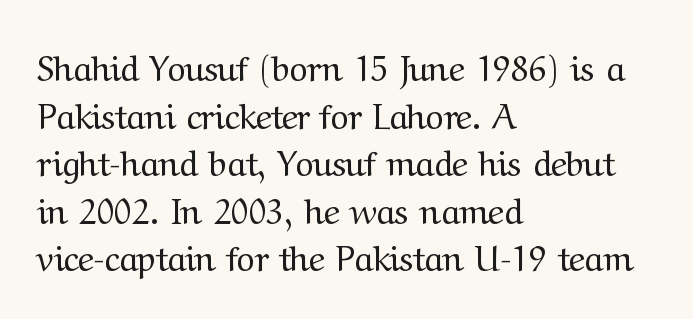
The font is comparable to plain body text, perhaps lighter. Classification — serif. Upright lettering throughout. Proportional: the letters do not fall into vertical columns. A typesetter would call this zero additional tracking. The vertical gap from one line to the next is medium.
